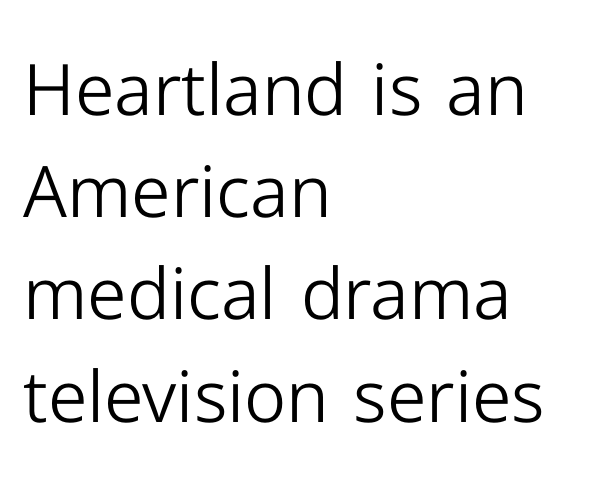
The image shows 71 px light sans-serif type, upright; set left-aligned, normal line spacing (1.44x), normal letter spacing, not underlined; low stroke contrast and a medium x-height.
